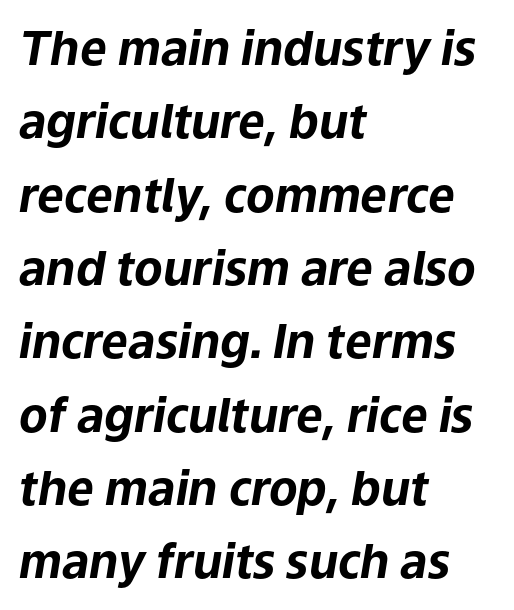
The image shows 47 px bold type, italic (leaning right); set left-aligned, normal line spacing (1.56x), normal letter spacing, not underlined; low stroke contrast and a medium x-height.
